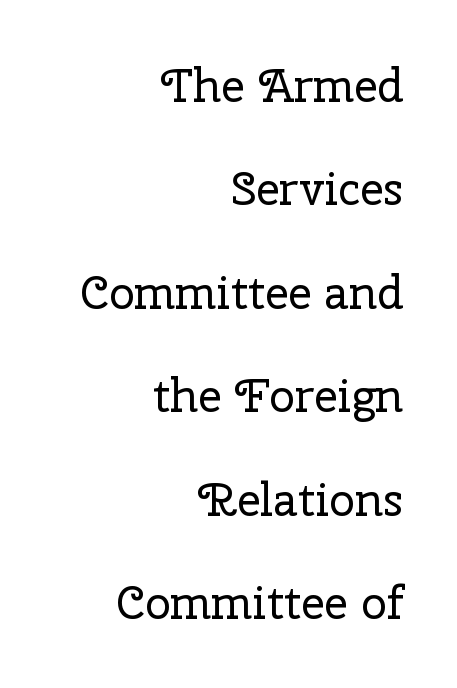
Q: Is the text bold? A: No.
Q: Is the text italic (slanted)? A: No, it is upright.
Q: Is the typeface a serif or a sans-serif typeface? A: Serif.
Q: Is the text underlined? A: No.
Q: How is the paragraph aligned? A: Right-aligned.
Q: Is the spacing between letters normal or unusually wide? A: Normal.
Q: Is the spacing between lines tight, normal or loose? A: Loose.
Q: Width (condensed, normal, or wide)? A: Normal.
Q: Stroke contrast? A: Low.
Q: x-height? A: Medium.
Q: Monospaced? A: No.
